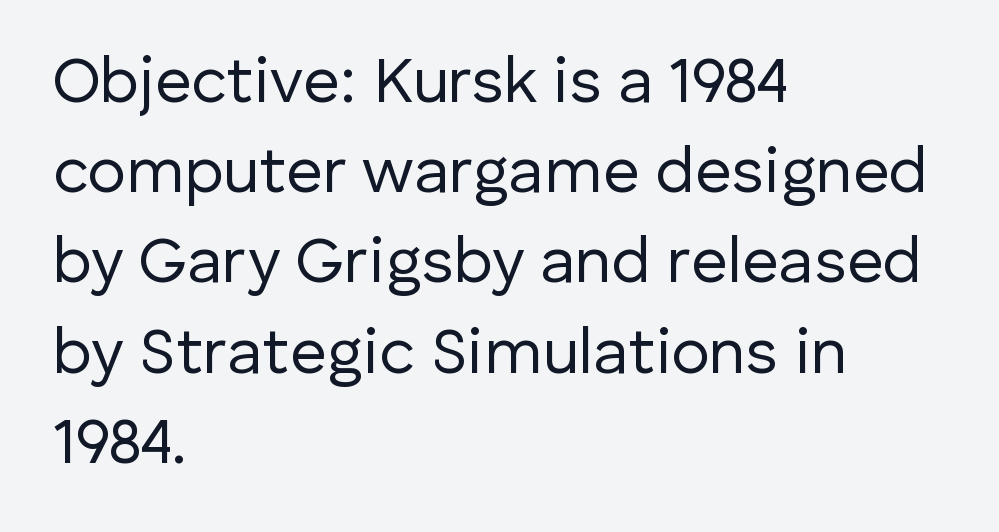
The image shows 64 px regular-weight sans-serif type, upright; set left-aligned, normal line spacing (1.41x), normal letter spacing, not underlined; low stroke contrast and a medium x-height.
